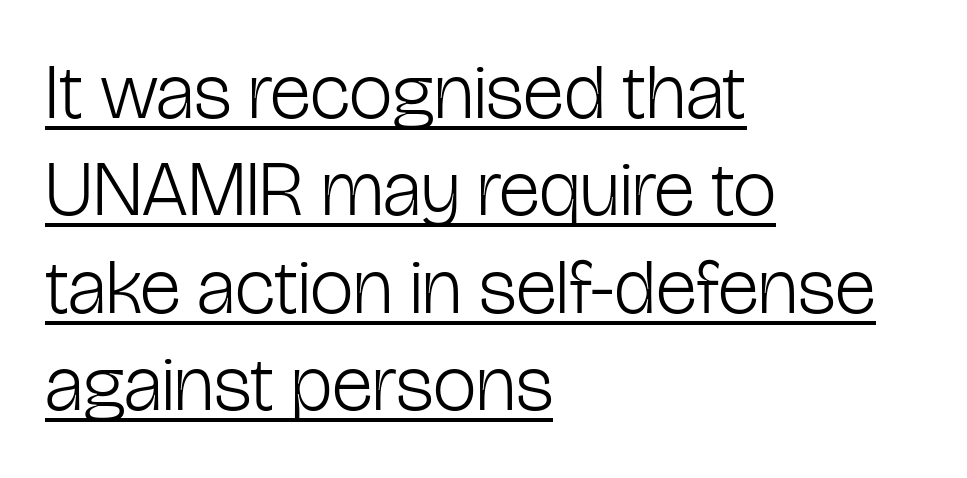
Ordinary non-slanted type is in use. Letter spacing: default. Observe the absence of serifs on each vertical stroke in this sample. Here the designer chose a conventional face with non-uniform glyph widths. Unbolded letterforms with no extra heft.
